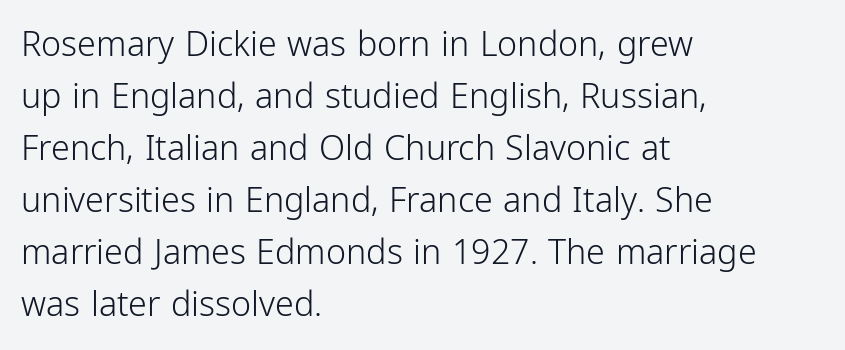
Q: Is the text bold? A: No.
Q: Is the text italic (slanted)? A: No, it is upright.
Q: Is the typeface a serif or a sans-serif typeface? A: Sans-serif.
Q: Is the text underlined? A: No.
Q: How is the paragraph aligned? A: Left-aligned.
Q: Is the spacing between letters normal or unusually wide? A: Normal.
Q: Is the spacing between lines tight, normal or loose? A: Normal.
Q: Width (condensed, normal, or wide)? A: Condensed.
Q: Stroke contrast? A: Low.
Q: x-height? A: Medium.
Q: Monospaced? A: No.
